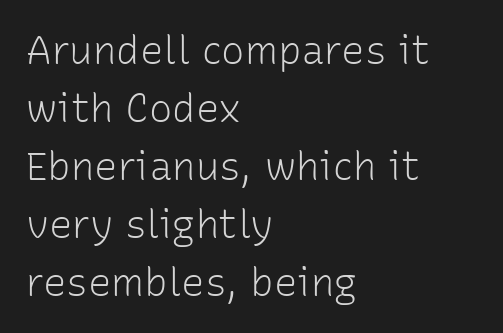
The image shows 39 px light sans-serif type, upright; set left-aligned, normal line spacing (1.49x), normal letter spacing, not underlined; low stroke contrast and a medium x-height.
